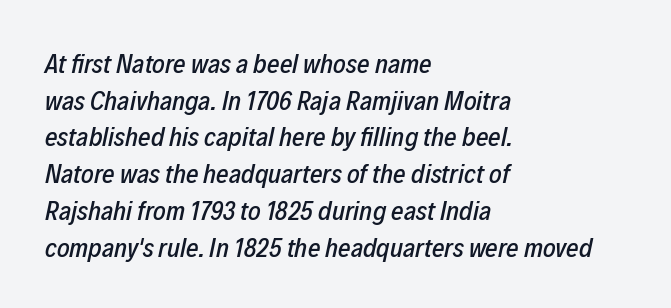
Q: Is the text italic (slanted)? A: Yes, it leans right by about 12 degrees.
Q: Is the text underlined? A: No.
Q: How is the paragraph aligned? A: Left-aligned.
Q: Is the spacing between letters normal or unusually wide? A: Normal.
Q: Is the spacing between lines tight, normal or loose? A: Normal.
